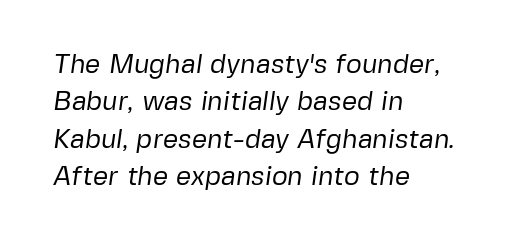
Q: Is the text bold? A: No.
Q: Is the text underlined? A: No.
Q: How is the paragraph aligned? A: Left-aligned.
Q: Is the spacing between letters normal or unusually wide? A: Normal.
Q: Is the spacing between lines tight, normal or loose? A: Normal.
